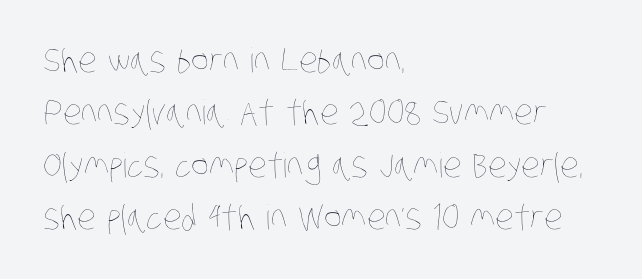
{"bold": "no", "weight": "thin", "width": "condensed", "stroke_contrast": "low", "x_height": "large", "monospaced": "no", "underline": "no", "align": "left", "line_spacing": "normal", "line_spacing_ratio": 1.54, "letter_spacing": "normal", "letter_spacing_em": 0.0, "glyph_px": 34}
